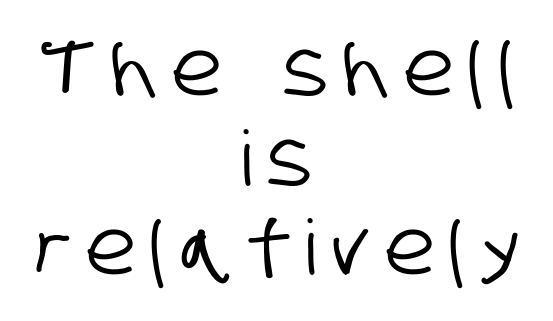
The image shows 76 px condensed sans-serif type; set centered, line spacing 1.18x, unusually wide letter spacing (+0.21 em), not underlined; low stroke contrast and a large x-height.
